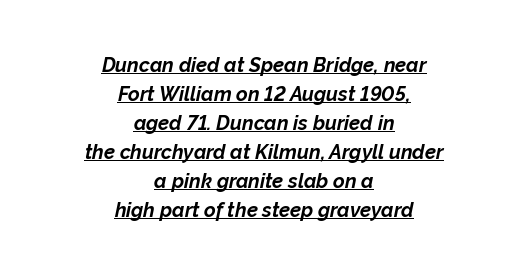
{"italic": "yes", "lean": "right", "slant_degrees": 12, "bold": "yes", "underline": "yes", "align": "center", "line_spacing": "normal", "line_spacing_ratio": 1.45, "letter_spacing": "normal", "letter_spacing_em": 0.0, "glyph_px": 20}
